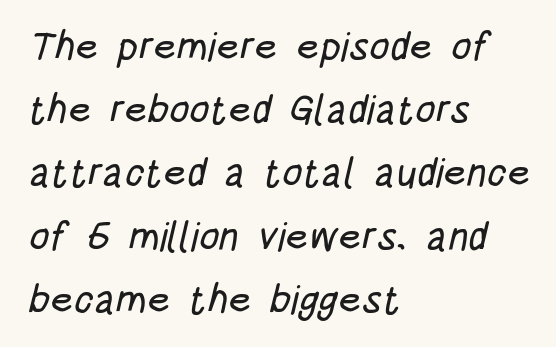
{"serif": "no", "width": "condensed", "stroke_contrast": "low", "x_height": "large", "monospaced": "no", "underline": "no", "align": "left", "line_spacing": "normal", "line_spacing_ratio": 1.58, "letter_spacing": "normal", "letter_spacing_em": 0.0, "glyph_px": 40}
